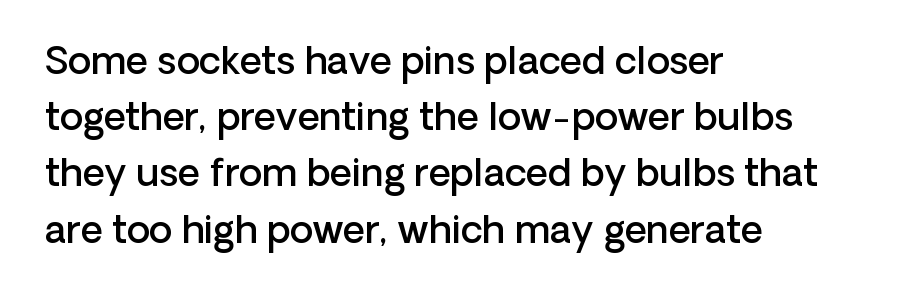
Q: Is the text bold? A: Semi-bold.
Q: Is the text italic (slanted)? A: No, it is upright.
Q: Is the typeface a serif or a sans-serif typeface? A: Sans-serif.
Q: Is the text underlined? A: No.
Q: How is the paragraph aligned? A: Left-aligned.
Q: Is the spacing between letters normal or unusually wide? A: Normal.
Q: Is the spacing between lines tight, normal or loose? A: Normal.
Q: Width (condensed, normal, or wide)? A: Normal.
Q: Stroke contrast? A: Low.
Q: x-height? A: Medium.
Q: Monospaced? A: No.
